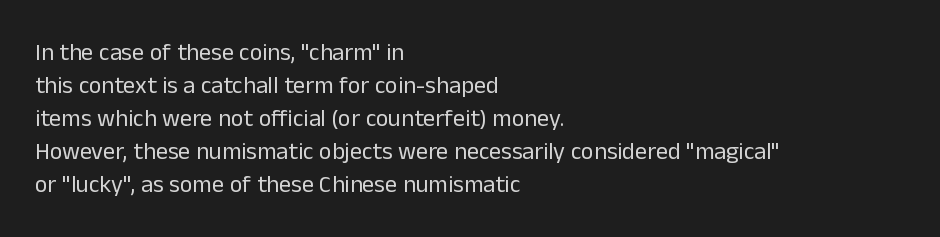
These lines stack with their left ends in a neat column. Letters rest on an invisible, unmarked baseline. The lines sit at an ordinary, default distance from one another. The type sits square on the baseline with zero lean. No letter is thick-stroked: the sample isn't bold. Default kerning and tracking; the words read as compact shapes.
